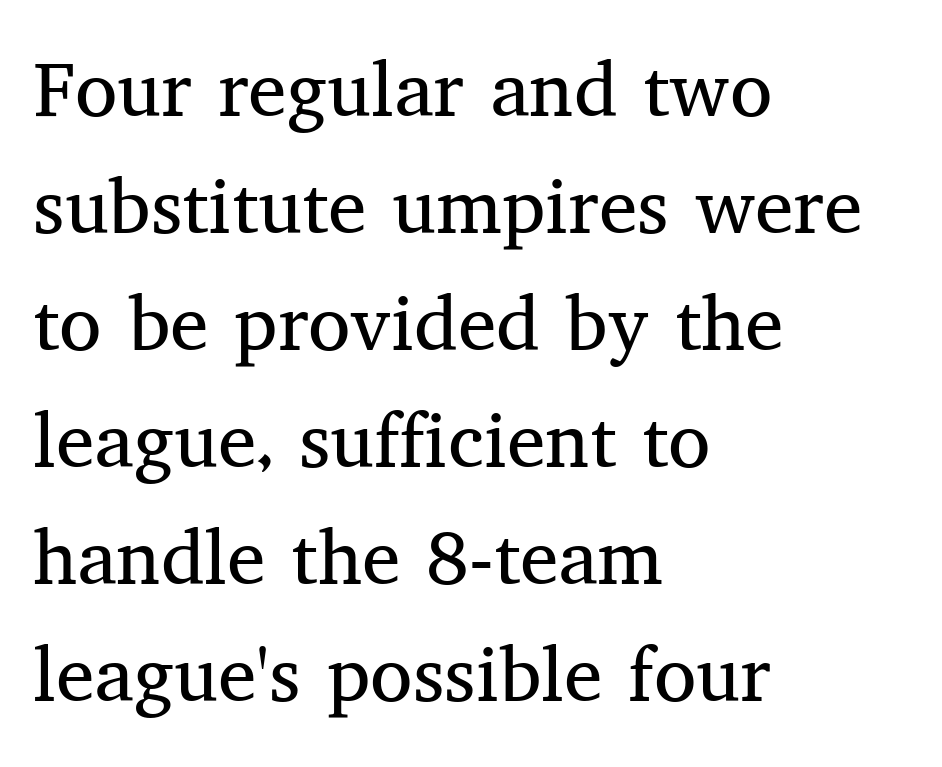
{"serif": "yes", "italic": "no", "bold": "no", "weight": "regular", "width": "normal", "stroke_contrast": "medium", "x_height": "medium", "monospaced": "no", "underline": "no", "align": "left", "line_spacing": "normal", "line_spacing_ratio": 1.52, "letter_spacing": "normal", "letter_spacing_em": 0.0, "glyph_px": 77}
